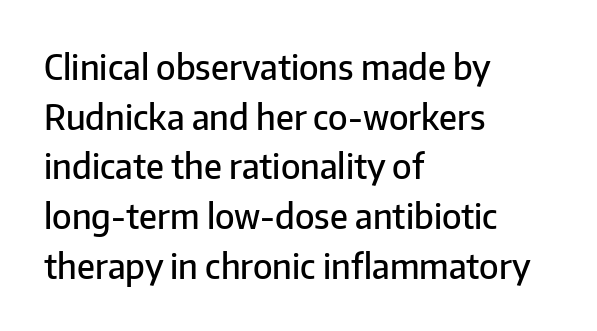
Do the characters align in a grid? No, the font is proportional. The space between consecutive lines is moderate. Casual observation: everything's shoved over to the left. Does the weight exceed regular? Yes, but only to semibold. Are there feet on the stems? There aren't — it's a sans.
